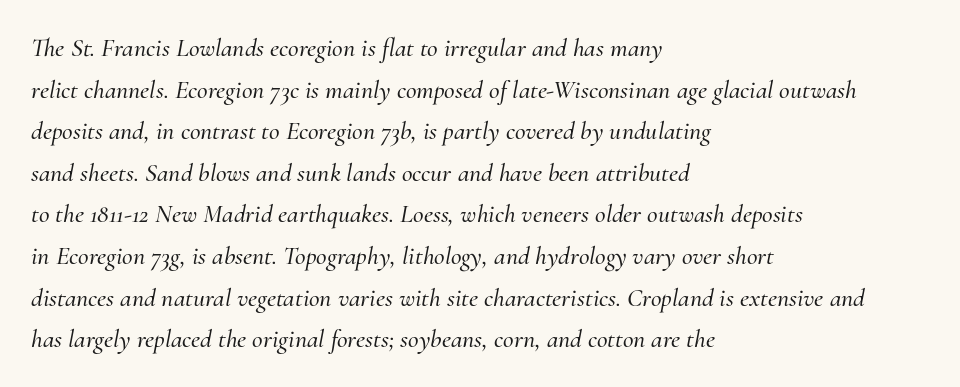
The rendering applies a slant to the glyphs. The rendering anchors every line to the left-hand side. Each new line begins a customary step beneath the previous one. What stands out about the letter spacing? Nothing — it is the standard amount.
